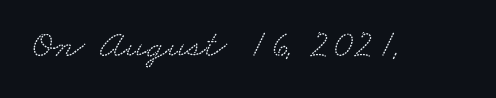
The image shows 40 px wide serif type; set normal letter spacing, not underlined; low stroke contrast and a small x-height.
